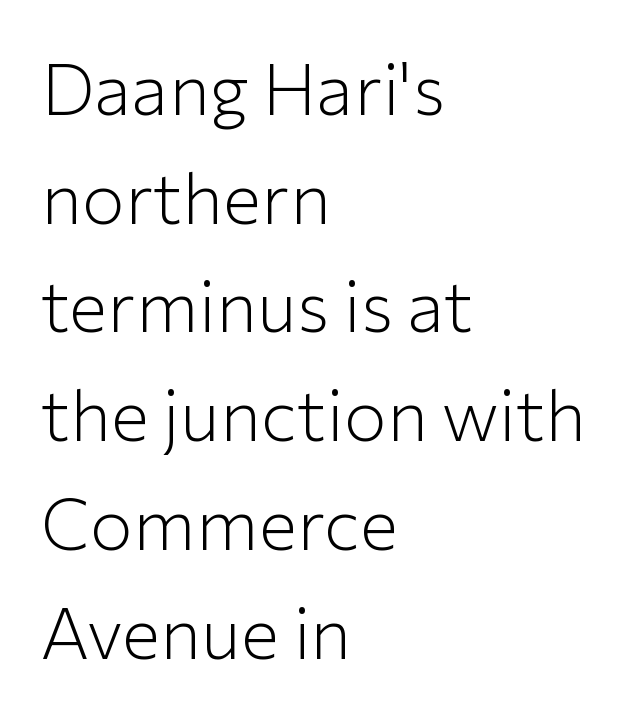
Q: Is the text bold? A: No.
Q: Is the text italic (slanted)? A: No, it is upright.
Q: Is the typeface a serif or a sans-serif typeface? A: Sans-serif.
Q: Is the text underlined? A: No.
Q: How is the paragraph aligned? A: Left-aligned.
Q: Is the spacing between letters normal or unusually wide? A: Normal.
Q: Is the spacing between lines tight, normal or loose? A: Normal.
Q: Width (condensed, normal, or wide)? A: Normal.
Q: Stroke contrast? A: Low.
Q: x-height? A: Medium.
Q: Monospaced? A: No.
